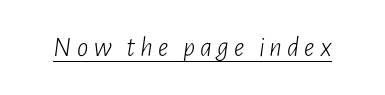
The image shows 28 px light, condensed type, italic (leaning right); set underlined; low stroke contrast and a medium x-height.
